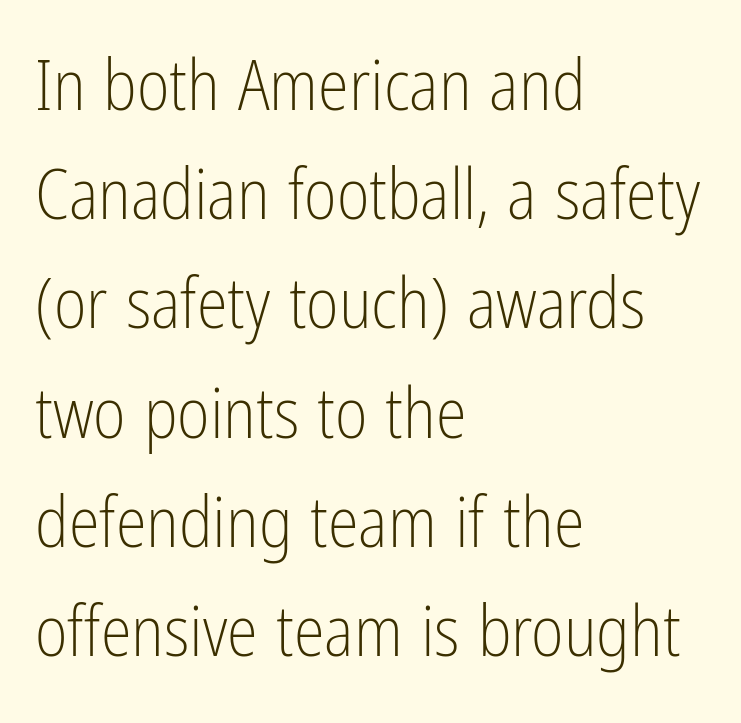
The image shows 70 px light, condensed sans-serif type, upright; set left-aligned, normal line spacing (1.56x), normal letter spacing, not underlined; low stroke contrast and a medium x-height.
